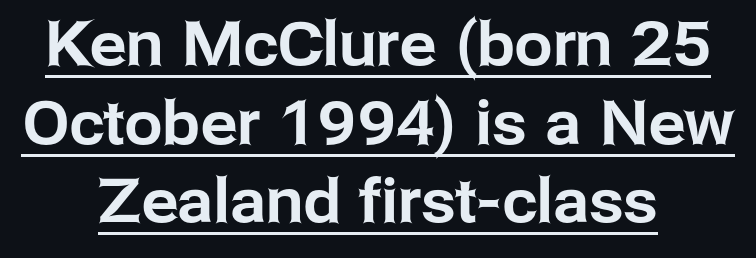
{"serif": "no", "italic": "no", "width": "normal", "stroke_contrast": "low", "x_height": "medium", "monospaced": "no", "underline": "yes", "align": "center", "line_spacing": "normal", "line_spacing_ratio": 1.29, "letter_spacing": "normal", "letter_spacing_em": 0.0, "glyph_px": 61}
